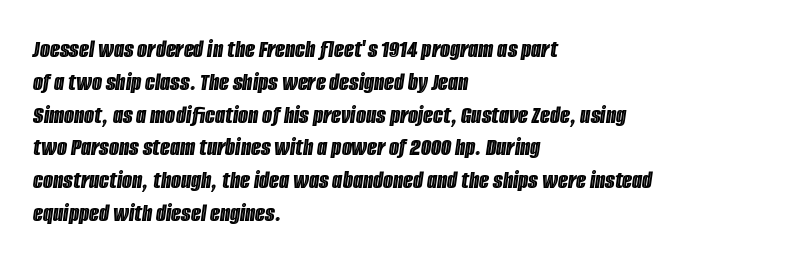
Q: Is the text italic (slanted)? A: Yes, it leans right by about 8 degrees.
Q: Is the text underlined? A: No.
Q: How is the paragraph aligned? A: Left-aligned.
Q: Is the spacing between letters normal or unusually wide? A: Normal.
Q: Is the spacing between lines tight, normal or loose? A: Normal.
